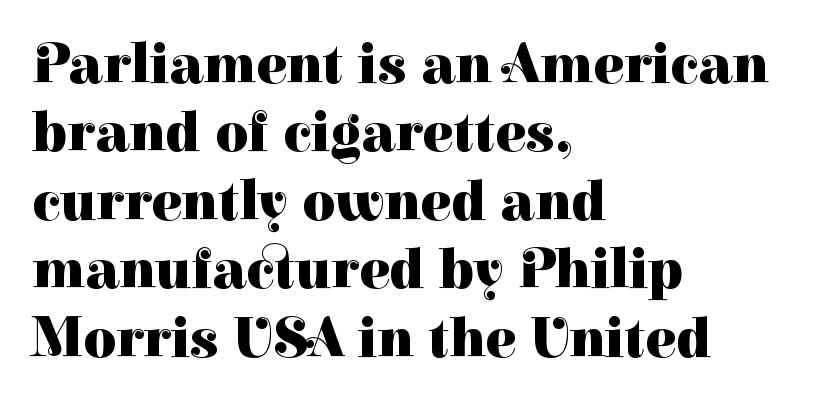
The rendering uses natural spacing where letterforms have individual widths. Casual observation: everything's shoved over to the left. Look at the bottom of the vertical strokes: they flare into serifs here. Nope, not italic — everything's standing straight. Type without underlining.
